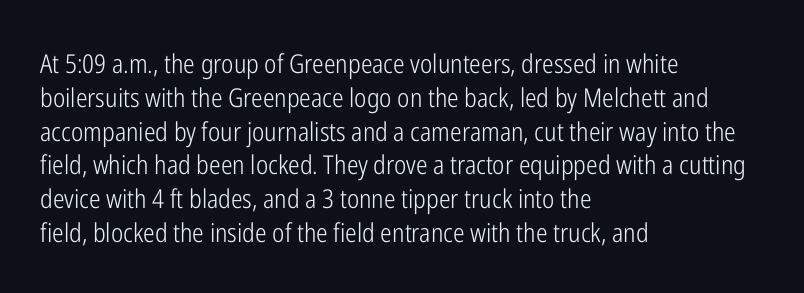
The image shows 26 px text type, upright; set left-aligned, normal line spacing (1.3x), normal letter spacing, not underlined.
